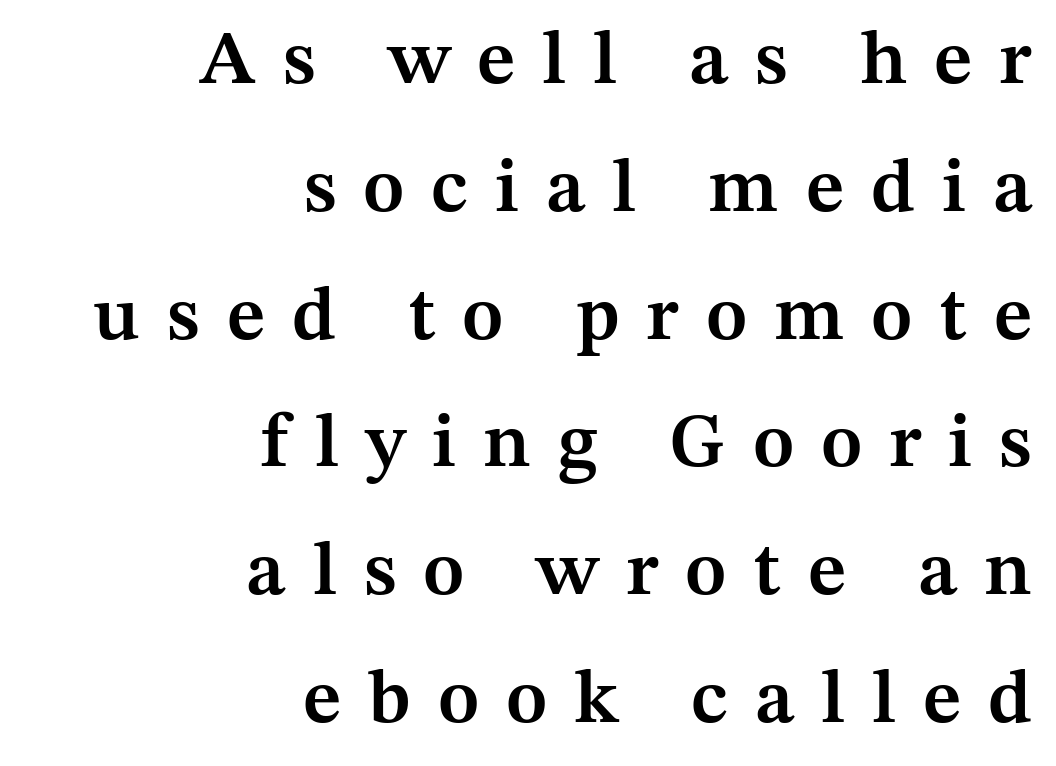
The image shows 77 px semibold serif type, upright; set right-aligned, normal line spacing (1.66x), unusually wide letter spacing (+0.35 em), not underlined; medium stroke contrast and a medium x-height.
